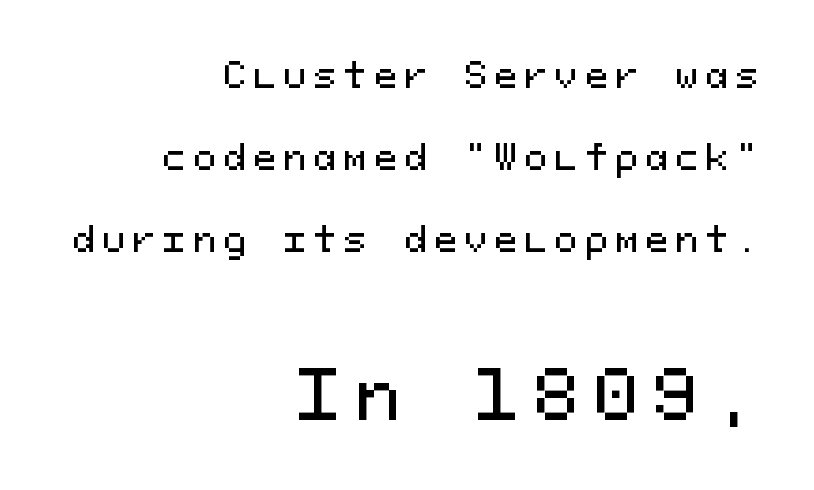
The setting favours the right margin, as signatures and pull-quotes sometimes do. Vertically, the passage feels expansive, rows floating well apart. Nope, no serifs anywhere on these letters. Of the two passages, the one underneath uses the larger point size. The letters march in equal steps, a hallmark of fixed-pitch type.
